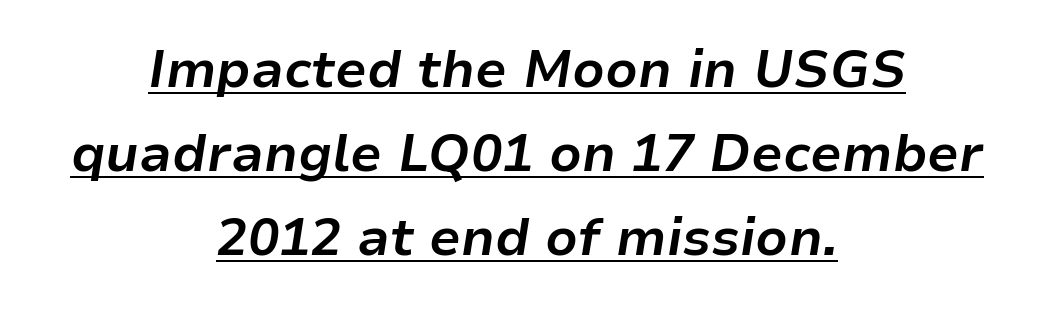
The image shows 52 px bold type, italic (leaning right); set centered, normal line spacing (1.62x), normal letter spacing, underlined; low stroke contrast and a medium x-height.
